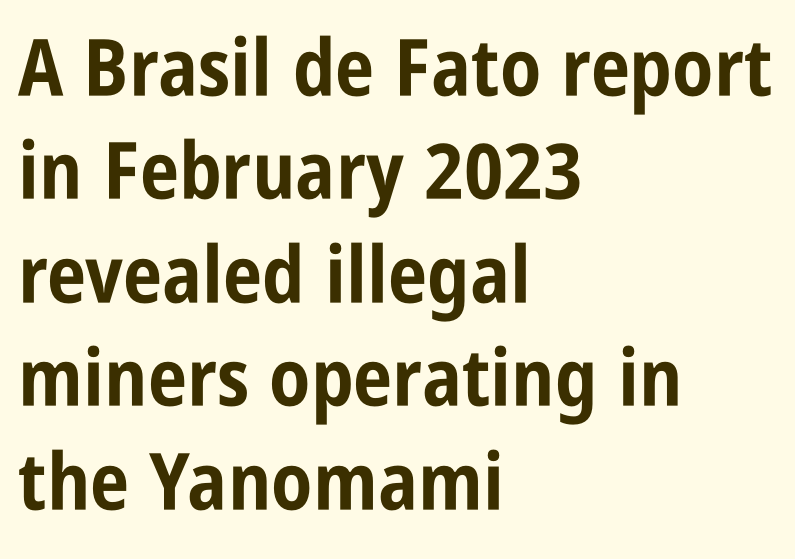
Honestly, the row spacing looks completely unremarkable. Layout note: lines flush left. Every letter is thick-stroked: bold, no question. Looks like regular typesetting: each glyph gets only the width it needs. Ordinary non-slanted type is in use. The horizontal fit of the characters is conventional and even.
